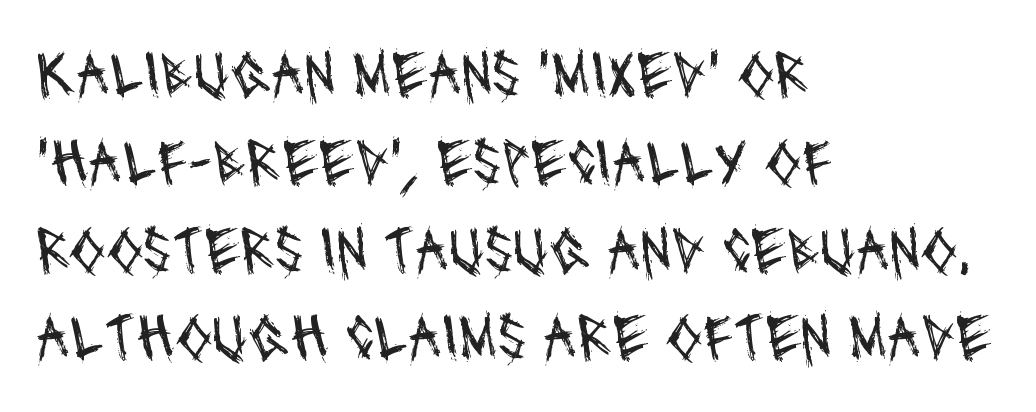
Q: Is the text bold? A: No.
Q: Is the typeface a serif or a sans-serif typeface? A: Sans-serif.
Q: Is the text underlined? A: No.
Q: How is the paragraph aligned? A: Left-aligned.
Q: Is the spacing between letters normal or unusually wide? A: Normal.
Q: Is the spacing between lines tight, normal or loose? A: Normal.
Q: Width (condensed, normal, or wide)? A: Condensed.
Q: Stroke contrast? A: Medium.
Q: x-height? A: Large.
Q: Monospaced? A: No.
